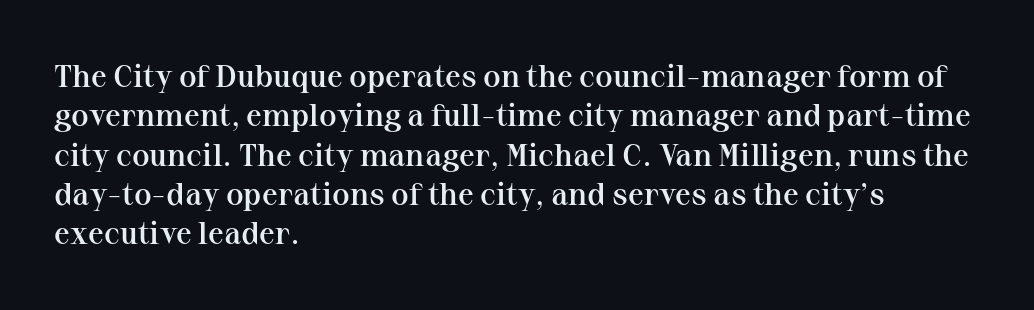
The image shows 32 px semibold serif type, upright; set left-aligned, line spacing 1.23x, normal letter spacing, not underlined; medium stroke contrast and a medium x-height.
